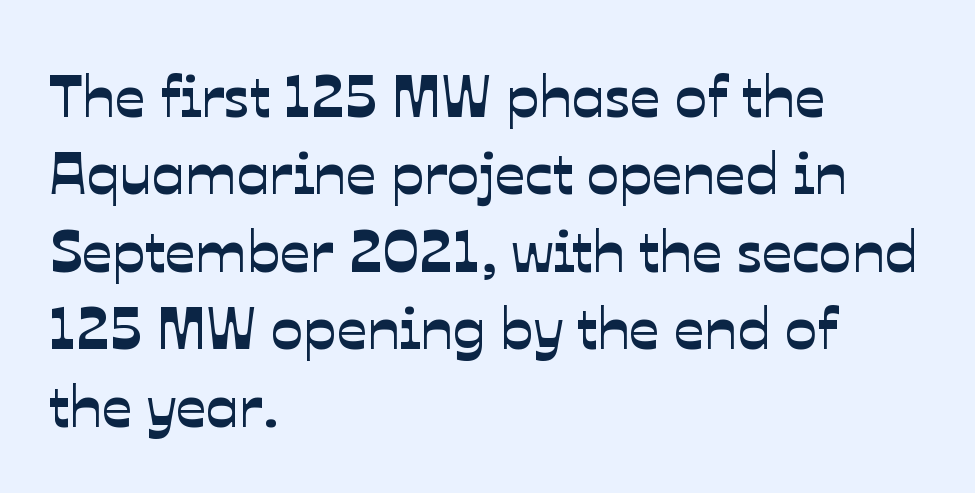
Q: Is the typeface a serif or a sans-serif typeface? A: Sans-serif.
Q: Is the text underlined? A: No.
Q: How is the paragraph aligned? A: Left-aligned.
Q: Is the spacing between letters normal or unusually wide? A: Normal.
Q: Is the spacing between lines tight, normal or loose? A: Normal.
Q: Width (condensed, normal, or wide)? A: Normal.
Q: Stroke contrast? A: Low.
Q: x-height? A: Medium.
Q: Monospaced? A: No.
